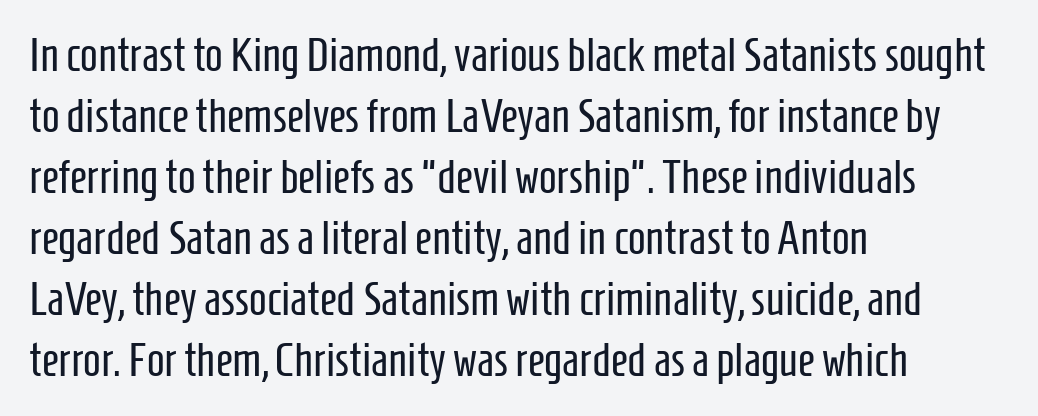
Each letter keeps its own natural width here, so spacing adapts to shape. Weight class: somewhere from thin through regular. Check the space under the baseline: it is left empty. To sum up the face: it is a sans, with no serifs. The paragraph shown leans on its left margin. Leading matches the norm, producing a regular column.
